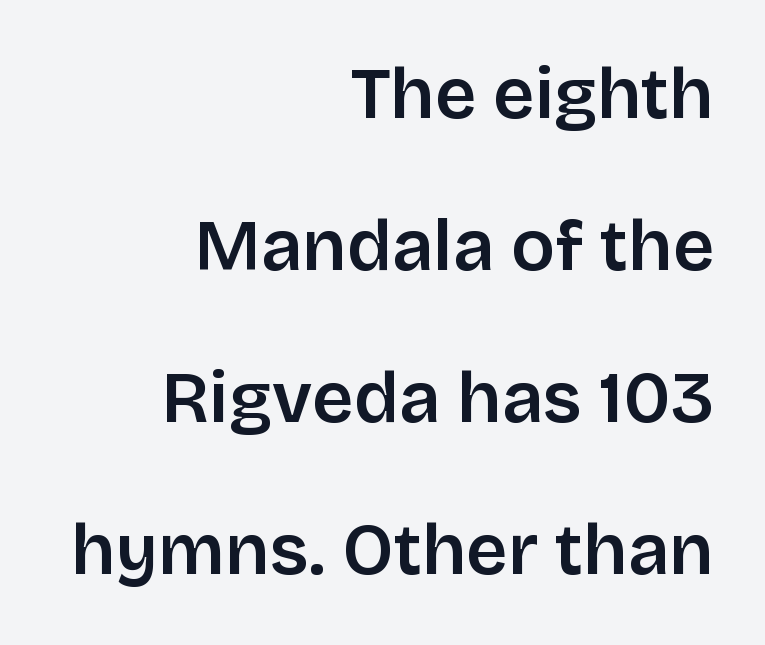
Q: Is the text bold? A: Semi-bold.
Q: Is the text italic (slanted)? A: No, it is upright.
Q: Is the typeface a serif or a sans-serif typeface? A: Sans-serif.
Q: Is the text underlined? A: No.
Q: How is the paragraph aligned? A: Right-aligned.
Q: Is the spacing between letters normal or unusually wide? A: Normal.
Q: Is the spacing between lines tight, normal or loose? A: Loose.
Q: Width (condensed, normal, or wide)? A: Normal.
Q: Stroke contrast? A: Low.
Q: x-height? A: Large.
Q: Monospaced? A: No.
